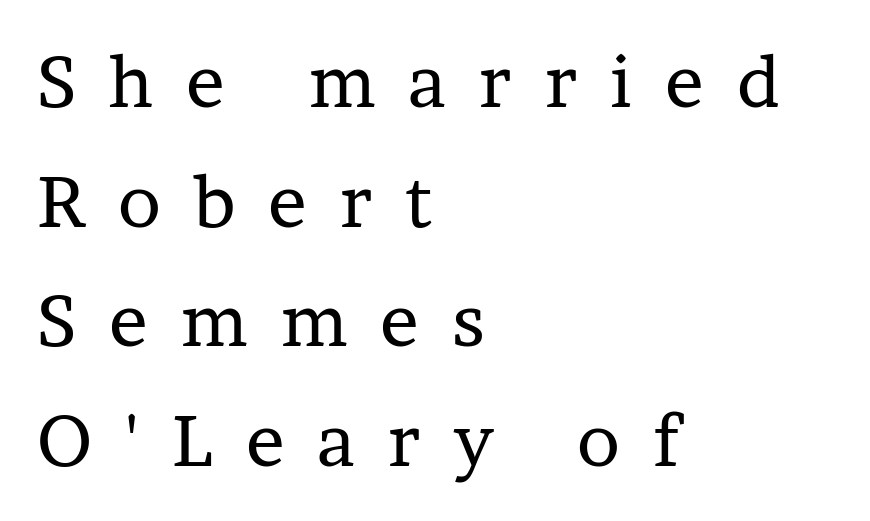
Every stem runs plumb, perpendicular to the baseline. Students, observe: this is what conventionally led text looks like. The weight would be labelled regular, book, light, or lighter still. The line texture is sparse and dotted thanks to wide tracking. Here the designer chose a conventional face with non-uniform glyph widths.
